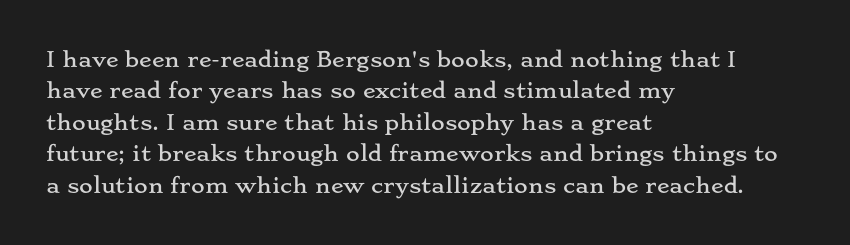
Q: Is the text italic (slanted)? A: No, it is upright.
Q: Is the text underlined? A: No.
Q: How is the paragraph aligned? A: Left-aligned.
Q: Is the spacing between letters normal or unusually wide? A: Normal.
Q: Is the spacing between lines tight, normal or loose? A: Normal.
